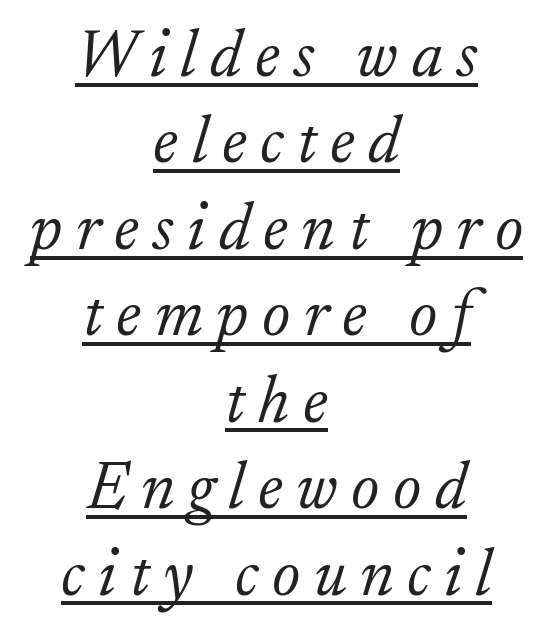
The image shows 67 px light serif type, italic (leaning right); set centered, normal line spacing (1.29x), unusually wide letter spacing (+0.2 em), underlined; low stroke contrast and a small x-height.
